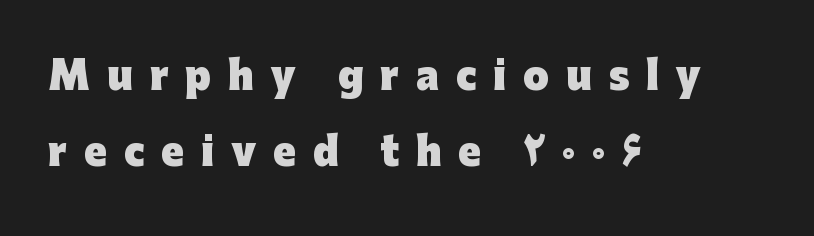
Q: Is the text bold? A: Yes.
Q: Is the text italic (slanted)? A: No, it is upright.
Q: Is the typeface a serif or a sans-serif typeface? A: Sans-serif.
Q: Is the text underlined? A: No.
Q: How is the paragraph aligned? A: Left-aligned.
Q: Is the spacing between letters normal or unusually wide? A: Unusually wide.
Q: Is the spacing between lines tight, normal or loose? A: Loose.
Q: Width (condensed, normal, or wide)? A: Normal.
Q: Stroke contrast? A: Low.
Q: x-height? A: Medium.
Q: Monospaced? A: No.
